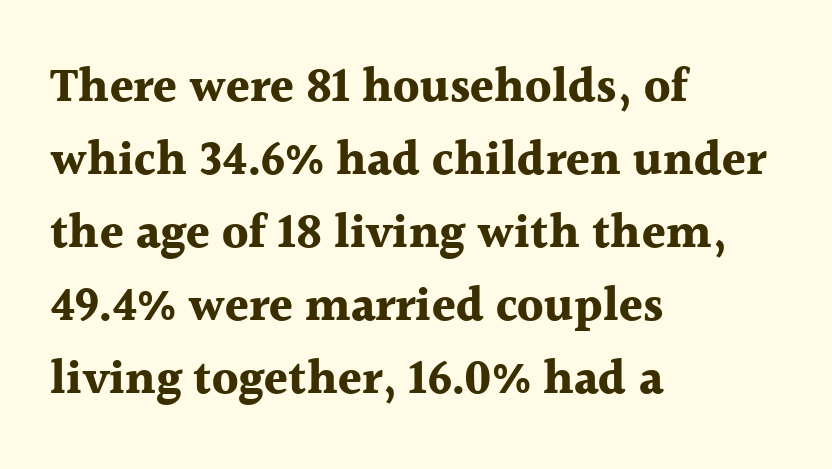
{"serif": "yes", "italic": "no", "bold": "yes", "weight": "bold", "width": "normal", "x_height": "medium", "monospaced": "no", "underline": "no", "align": "left", "line_spacing": "normal", "line_spacing_ratio": 1.52, "letter_spacing": "normal", "letter_spacing_em": 0.0, "glyph_px": 48}
